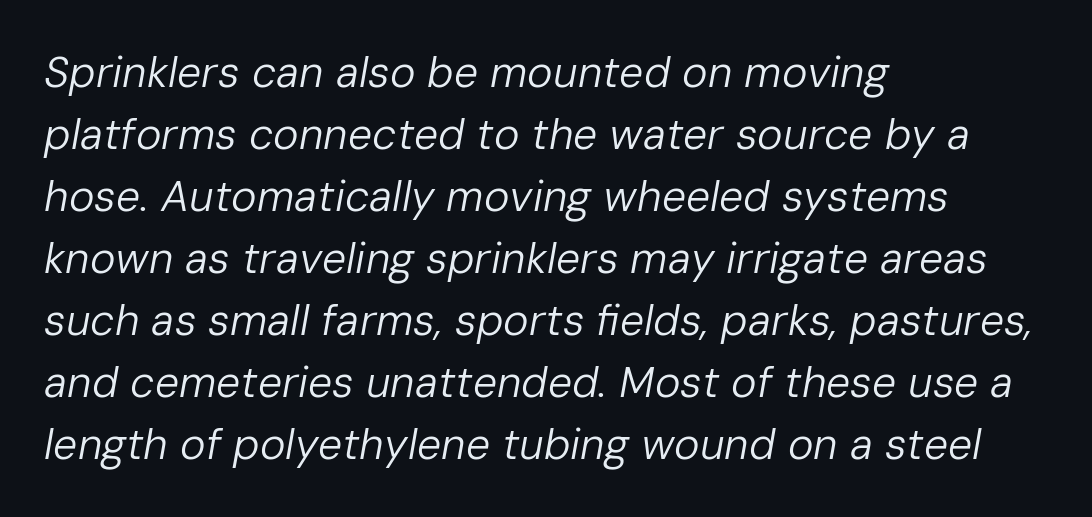
The space directly below the letters is spotless. These lines stack with their left ends in a neat column. The tracking reads as untouched default to a designer's eye. Compared with typical paragraphs, the rows here are spaced about the same. Stems and bowls with no extra thickness — not bold.
